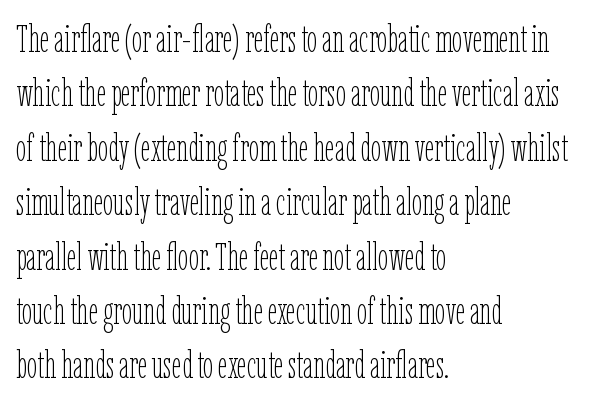
Q: Is the text bold? A: No.
Q: Is the text italic (slanted)? A: No, it is upright.
Q: Is the text underlined? A: No.
Q: How is the paragraph aligned? A: Left-aligned.
Q: Is the spacing between letters normal or unusually wide? A: Normal.
Q: Is the spacing between lines tight, normal or loose? A: Normal.
Q: Width (condensed, normal, or wide)? A: Condensed.
Q: Stroke contrast? A: Low.
Q: x-height? A: Medium.
Q: Monospaced? A: No.
